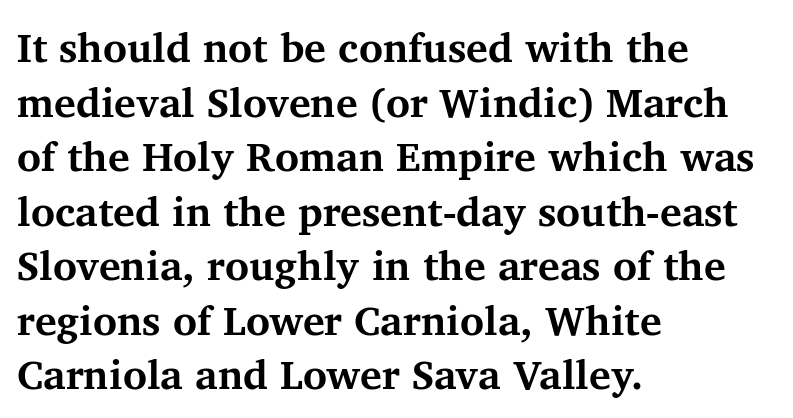
Decoration check: the copy has no underline. This sample uses plain, unmodified letter spacing. Do the characters align in a grid? No, the font is proportional. The typesetting leans heavy: a genuine bold. These lines are composed in type with serifs.
